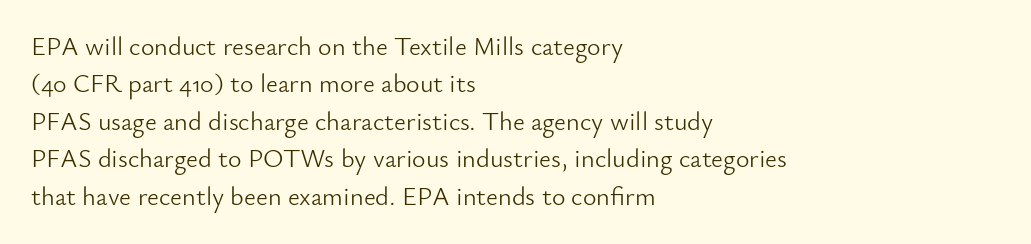
Is the letter spacing exaggerated? No — it looks like the ordinary default. This block has exactly the height ordinary leading produces. This is the regular roman posture of the typeface. Weight: not bold — regular or lighter.
